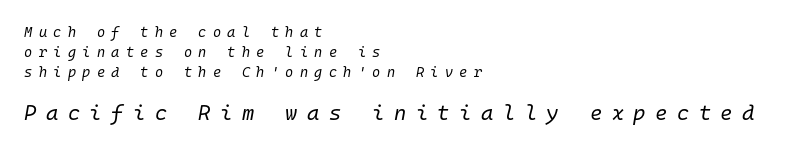
{"italic": "yes", "lean": "right", "slant_degrees": 10, "bold": "no", "underline": "no", "align": "left", "line_spacing": "normal", "line_spacing_ratio": 1.42, "letter_spacing": "wide", "letter_spacing_em": 0.45, "larger_block": "second", "size_ratio": 1.5, "glyph_px": 21}
